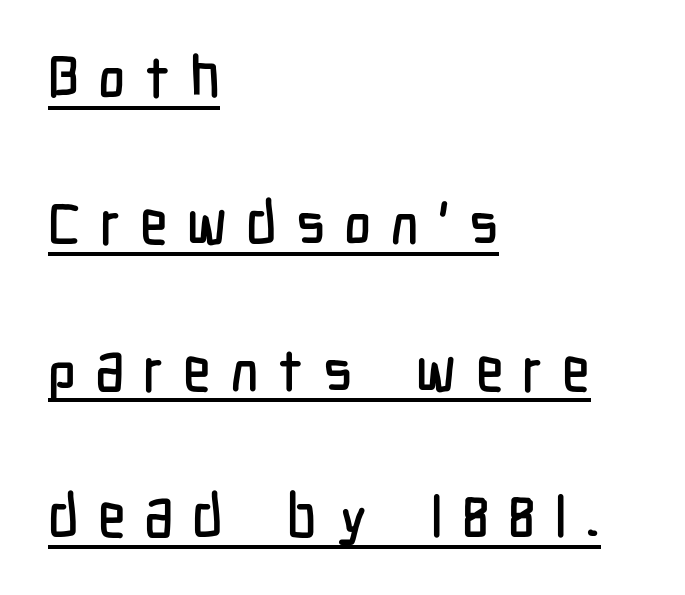
{"serif": "no", "italic": "no", "width": "condensed", "stroke_contrast": "low", "x_height": "medium", "monospaced": "no", "underline": "yes", "align": "left", "line_spacing": "loose", "line_spacing_ratio": 2.48, "letter_spacing": "wide", "letter_spacing_em": 0.32, "glyph_px": 59}
